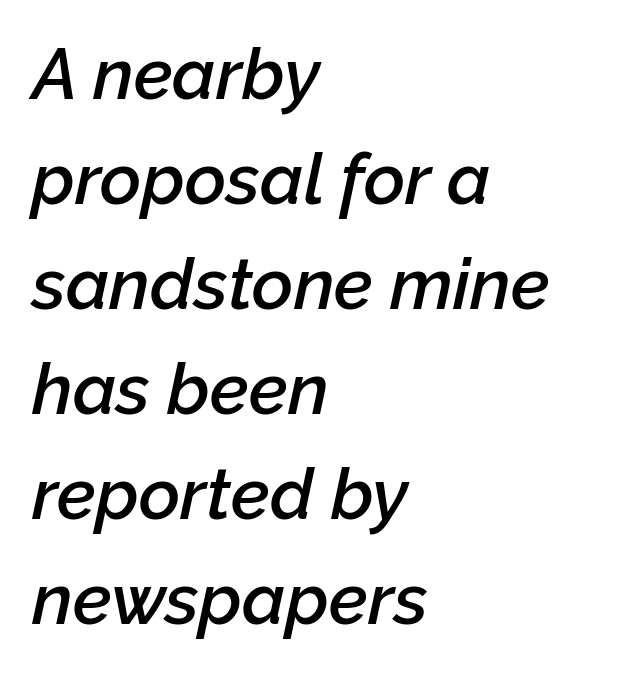
{"italic": "yes", "lean": "right", "slant_degrees": 12, "bold": "semi", "weight": "semibold", "width": "normal", "stroke_contrast": "low", "x_height": "medium", "monospaced": "no", "underline": "no", "align": "left", "line_spacing": "normal", "line_spacing_ratio": 1.48, "letter_spacing": "normal", "letter_spacing_em": 0.0, "glyph_px": 71}
